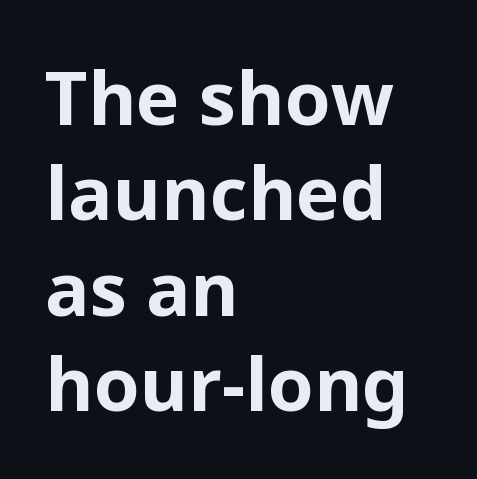
{"serif": "no", "italic": "no", "bold": "yes", "weight": "bold", "width": "normal", "stroke_contrast": "low", "x_height": "medium", "monospaced": "no", "underline": "no", "align": "left", "line_spacing": "normal", "line_spacing_ratio": 1.29, "letter_spacing": "normal", "letter_spacing_em": 0.0, "glyph_px": 74}
